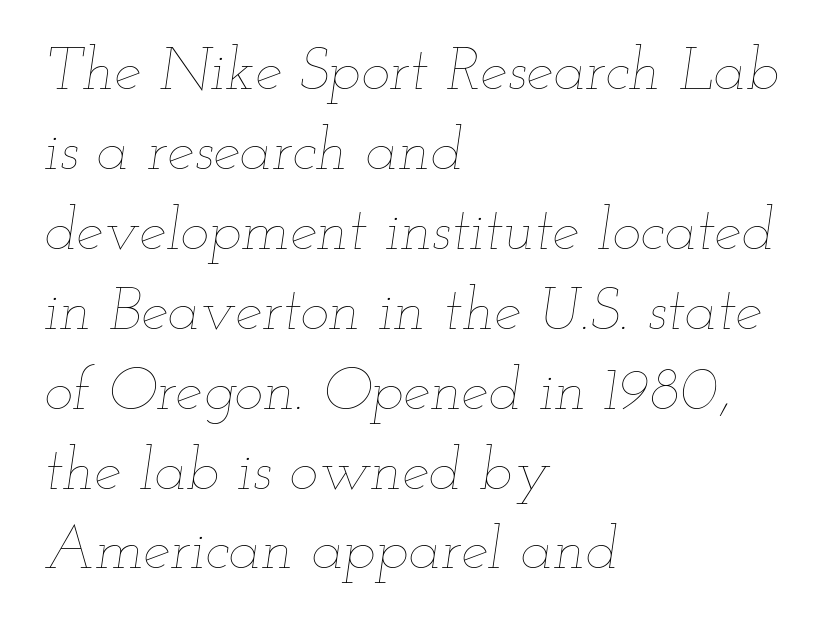
The image shows 61 px thin, wide type, italic (leaning right); set left-aligned, normal line spacing (1.31x), normal letter spacing, not underlined; low stroke contrast and a small x-height.
